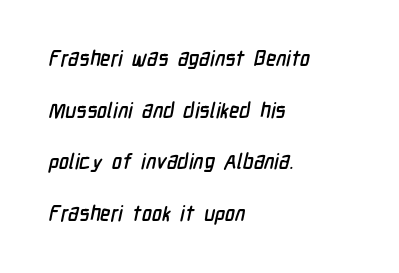
Q: Is the text underlined? A: No.
Q: How is the paragraph aligned? A: Left-aligned.
Q: Is the spacing between letters normal or unusually wide? A: Normal.
Q: Is the spacing between lines tight, normal or loose? A: Loose.
